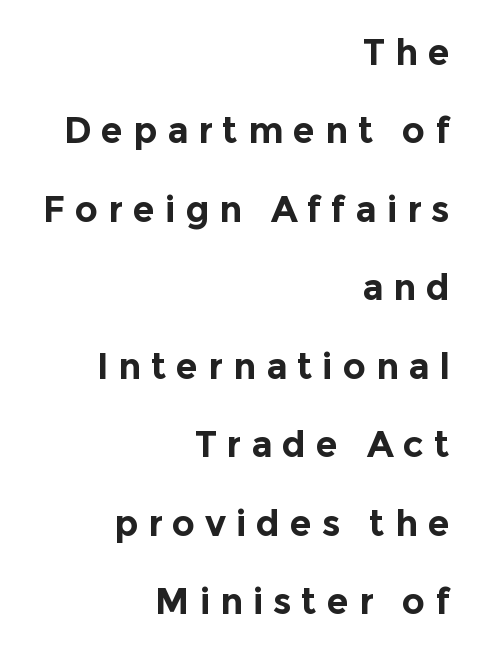
Q: Is the text bold? A: Yes.
Q: Is the text italic (slanted)? A: No, it is upright.
Q: Is the typeface a serif or a sans-serif typeface? A: Sans-serif.
Q: Is the text underlined? A: No.
Q: How is the paragraph aligned? A: Right-aligned.
Q: Is the spacing between letters normal or unusually wide? A: Unusually wide.
Q: Is the spacing between lines tight, normal or loose? A: Loose.
Q: Width (condensed, normal, or wide)? A: Normal.
Q: x-height? A: Medium.
Q: Monospaced? A: No.
